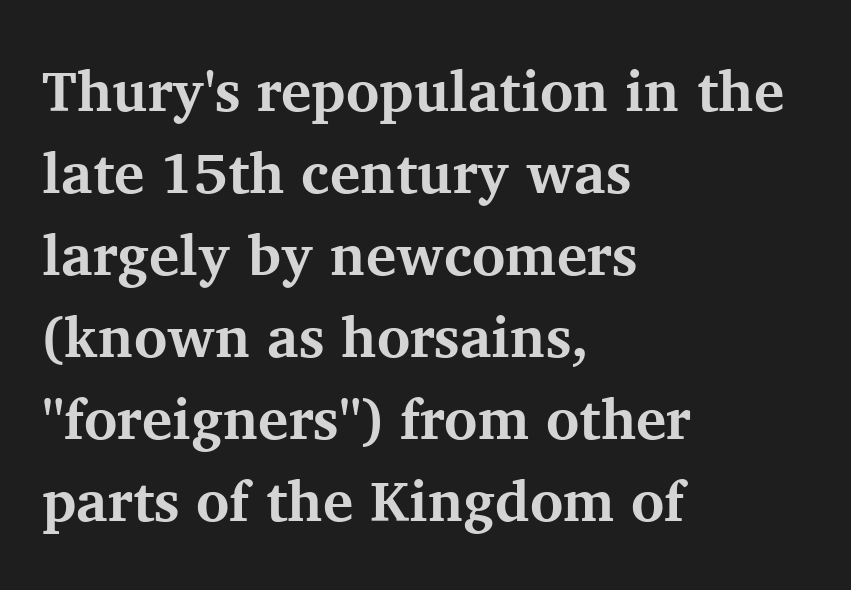
The image shows 57 px bold serif type, upright; set left-aligned, normal line spacing (1.44x), normal letter spacing, not underlined; medium stroke contrast and a medium x-height.
